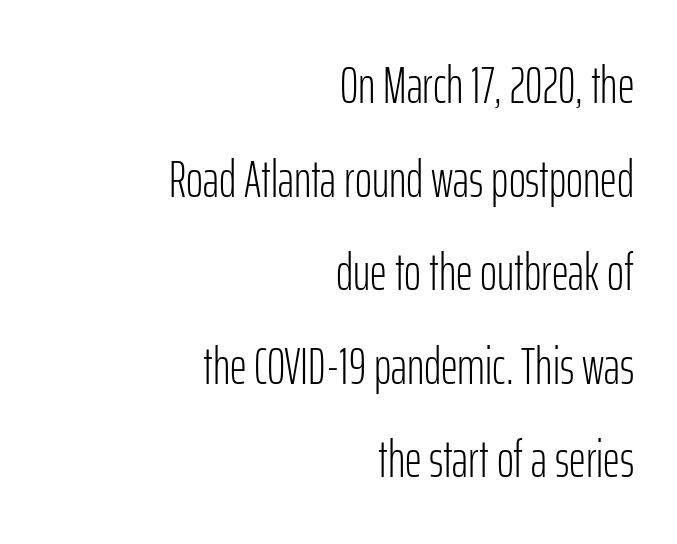
Q: Is the text bold? A: No.
Q: Is the text italic (slanted)? A: No, it is upright.
Q: Is the typeface a serif or a sans-serif typeface? A: Sans-serif.
Q: Is the text underlined? A: No.
Q: How is the paragraph aligned? A: Right-aligned.
Q: Is the spacing between letters normal or unusually wide? A: Normal.
Q: Width (condensed, normal, or wide)? A: Condensed.
Q: Stroke contrast? A: Low.
Q: x-height? A: Medium.
Q: Monospaced? A: No.
